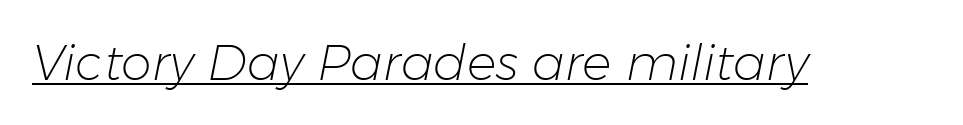
The image shows 49 px light type, italic (leaning right); set normal letter spacing, underlined; low stroke contrast and a medium x-height.
